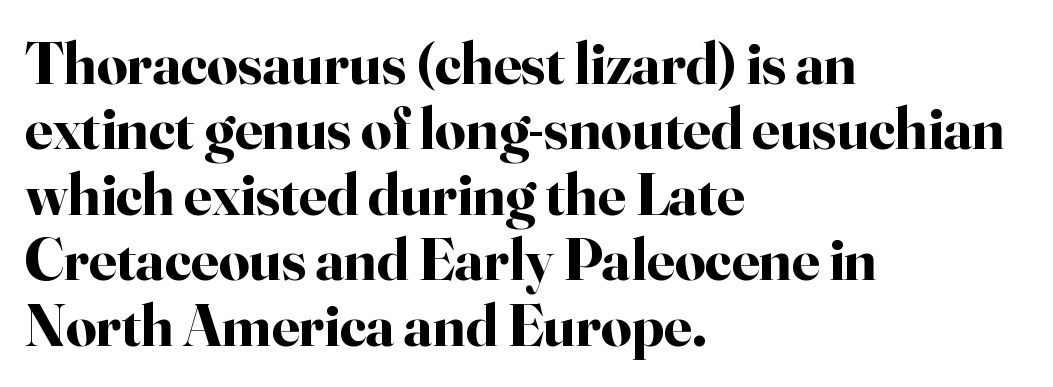
The image shows 60 px bold serif type, upright; set left-aligned, tight line spacing (1.09x), normal letter spacing, not underlined; high stroke contrast and a small x-height.
